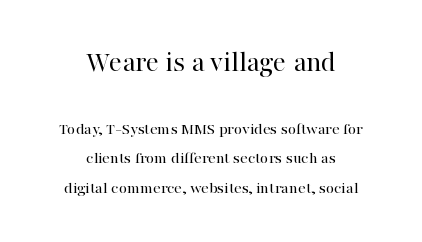
These lines are rendered in a variable-pitch font. The string is rendered with underlining switched off. The strokes carry an ordinary text weight at most. The typeface chosen for these lines features serifs. Designer's note — italics off, roman on.
